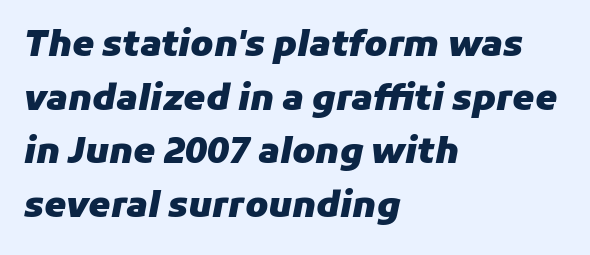
Think of a printed novel: that variable character pitch is what you see here. Emphasis by weight is at full strength: bold. The setting favours the left margin, as ordinary paragraphs usually do. The passage shown has conventional tracking throughout.
